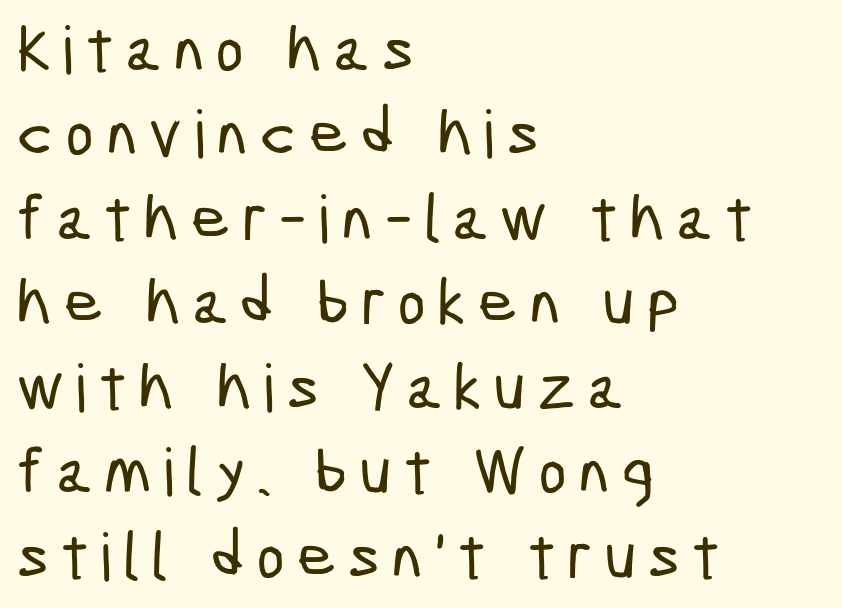
{"serif": "no", "width": "condensed", "stroke_contrast": "low", "x_height": "medium", "monospaced": "no", "underline": "no", "align": "left", "line_spacing": "normal", "line_spacing_ratio": 1.28, "glyph_px": 66}
